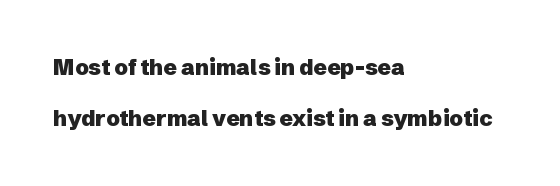
The letters stand upright; this is a roman face. Letter spacing: default. In terms of weight, the rendering is a true, heavy bold. The lines are quadded left. The block of text is sparse from top to bottom, with ample space between rows. Just letters on the line, the space beneath them empty.
